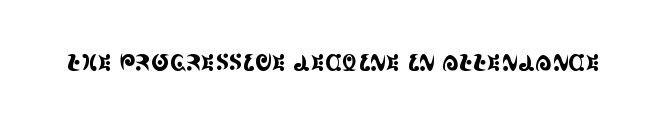
Tall strokes in this sample are plumb rather than angled. Short note: letters normally spaced. Lines of text with bare space underneath.
